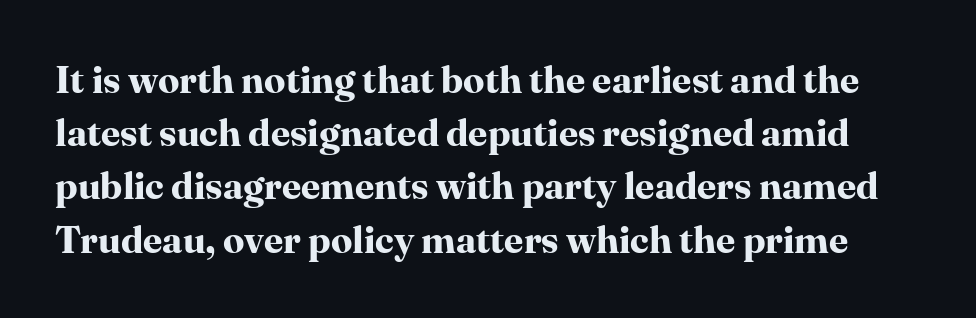
The image shows 38 px bold serif type, upright; set normal line spacing (1.4x), normal letter spacing, not underlined; high stroke contrast and a medium x-height.
